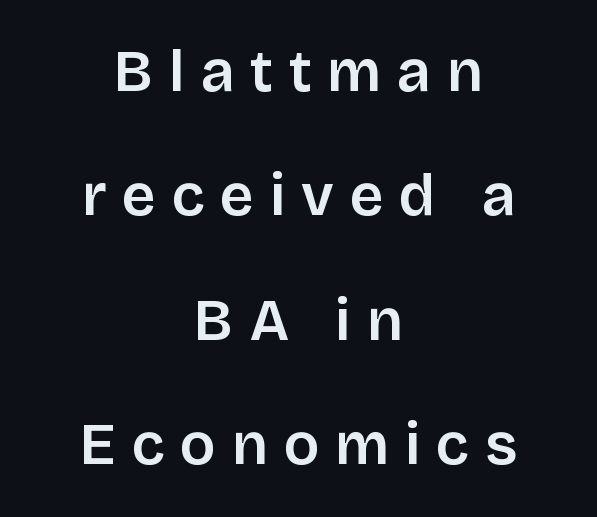
The text block is weighted toward neither margin, spreading evenly from the middle. This block would shrink considerably if given ordinary leading; it's expanded now. The glyphs in this specimen are sans serif. The specimen reads as upright at a glance. Honestly, the letter spacing is so wide it's the main thing you notice. This rendering features lettering with no underline.
